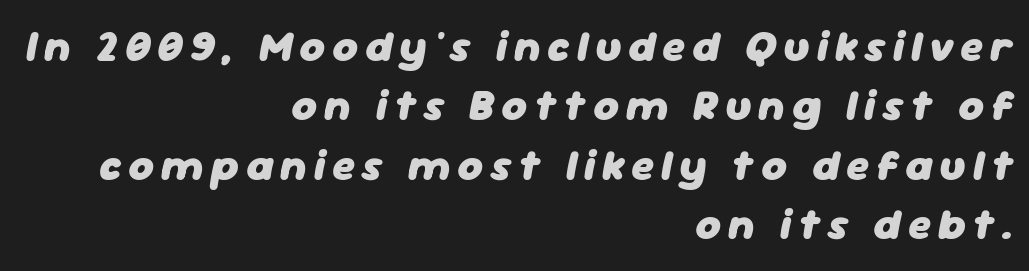
Q: Is the text bold? A: Yes.
Q: Is the text italic (slanted)? A: Yes, it leans right by about 11 degrees.
Q: Is the text underlined? A: No.
Q: How is the paragraph aligned? A: Right-aligned.
Q: Is the spacing between lines tight, normal or loose? A: Normal.
Q: Width (condensed, normal, or wide)? A: Normal.
Q: Stroke contrast? A: Low.
Q: x-height? A: Medium.
Q: Monospaced? A: No.
